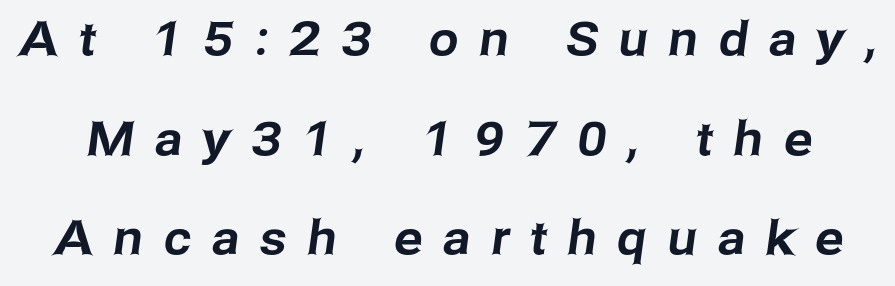
The image shows 47 px sans-serif type; set loose line spacing (2.12x), unusually wide letter spacing (+0.45 em), not underlined; low stroke contrast and a medium x-height.
